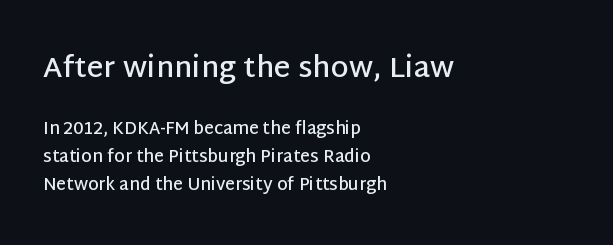
The image shows 29 px semibold sans-serif type, upright; set left-aligned, normal line spacing (1.64x), normal letter spacing, not underlined; the first (top) block is 1.71x larger; low stroke contrast and a large x-height.
